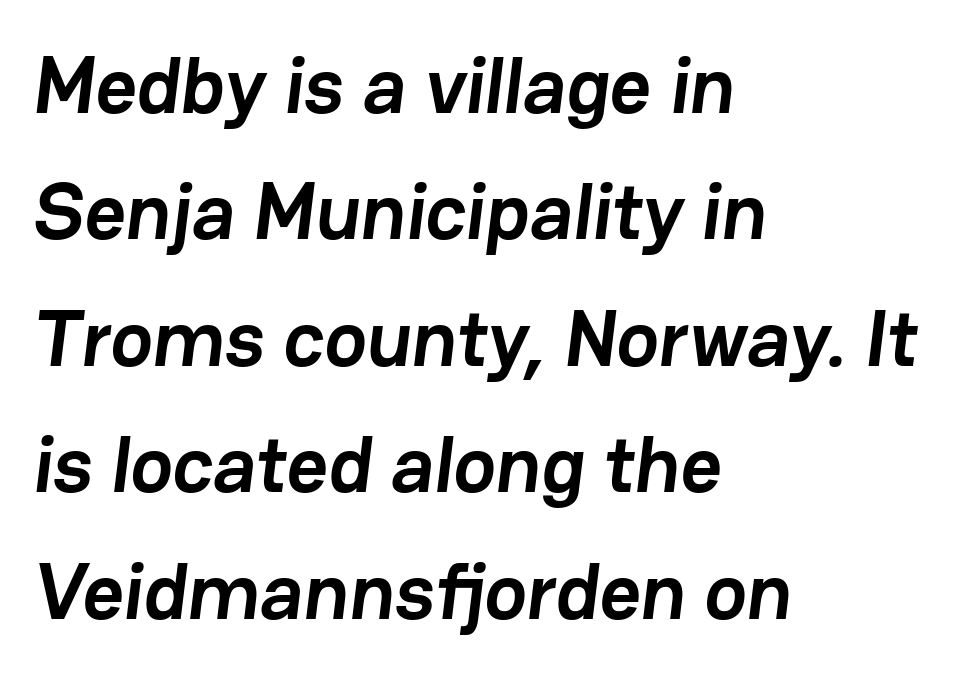
Q: Is the text bold? A: Yes.
Q: Is the typeface a serif or a sans-serif typeface? A: Sans-serif.
Q: Is the text underlined? A: No.
Q: How is the paragraph aligned? A: Left-aligned.
Q: Is the spacing between letters normal or unusually wide? A: Normal.
Q: Is the spacing between lines tight, normal or loose? A: Normal.
Q: Width (condensed, normal, or wide)? A: Normal.
Q: Stroke contrast? A: Low.
Q: x-height? A: Medium.
Q: Monospaced? A: No.
